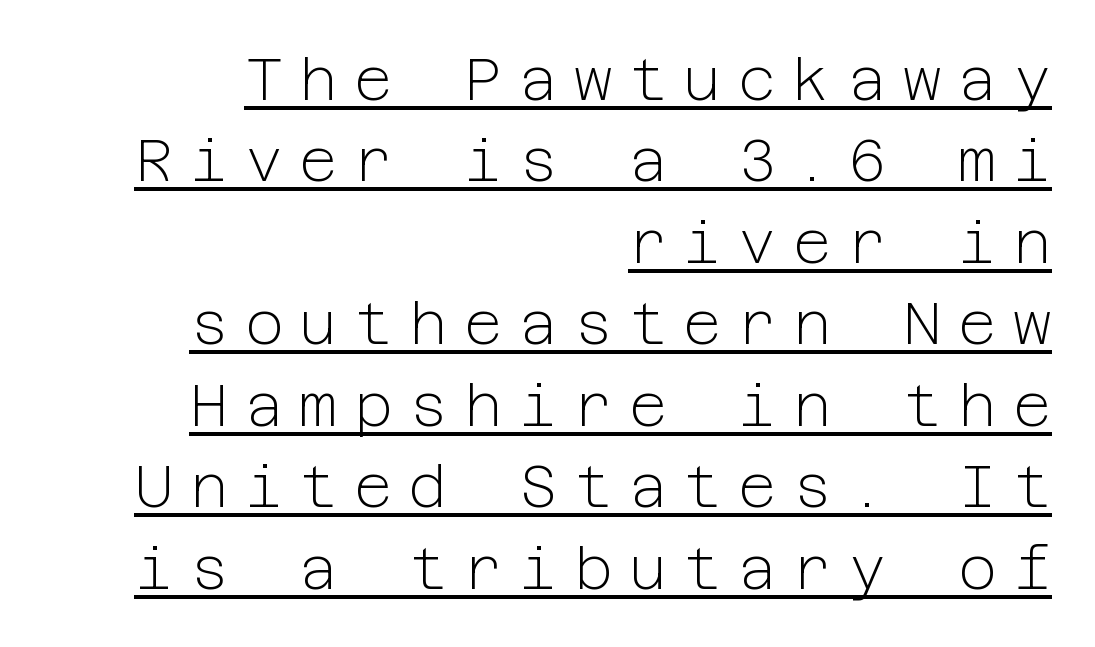
The rows are spaced the way most documents space them. The font's upright variant was chosen for this text. In CSS terms this would be text-align: right. This is not heavy type; no bold has been used. A typesetter would label this face a sans. Students, observe the line beneath the letters — that is underlining.
